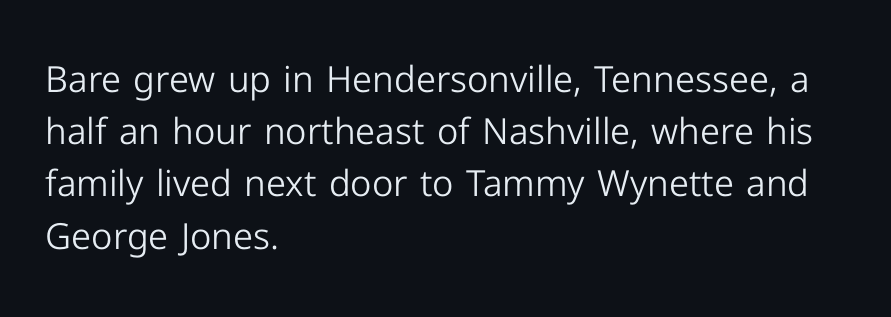
{"serif": "no", "italic": "no", "bold": "no", "weight": "light", "width": "normal", "stroke_contrast": "low", "x_height": "medium", "monospaced": "no", "underline": "no", "align": "left", "line_spacing": "normal", "line_spacing_ratio": 1.45, "letter_spacing": "normal", "letter_spacing_em": 0.0, "glyph_px": 36}
